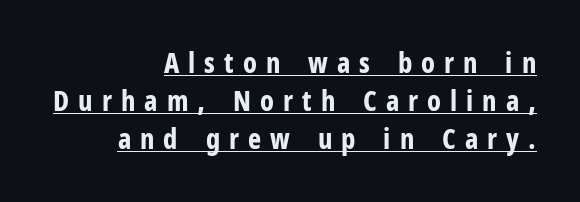
{"serif": "no", "italic": "no", "bold": "yes", "weight": "bold", "width": "condensed", "stroke_contrast": "low", "x_height": "medium", "monospaced": "no", "underline": "yes", "align": "right", "line_spacing": "normal", "line_spacing_ratio": 1.35, "letter_spacing": "wide", "letter_spacing_em": 0.32, "glyph_px": 28}
